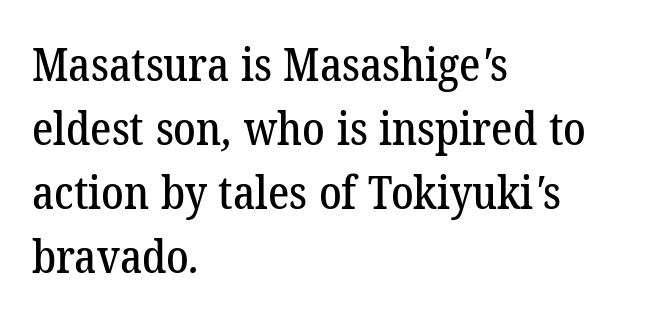
{"serif": "yes", "width": "normal", "stroke_contrast": "low", "x_height": "medium", "monospaced": "no", "underline": "no", "align": "left", "line_spacing": "normal", "line_spacing_ratio": 1.42, "letter_spacing": "normal", "letter_spacing_em": 0.0, "glyph_px": 45}
